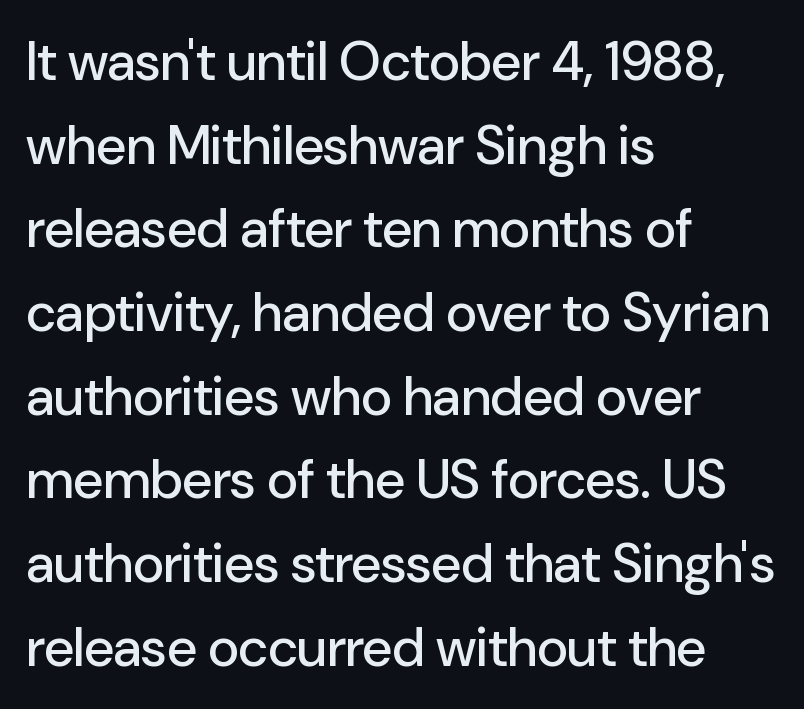
The image shows 54 px sans-serif type, upright; set left-aligned, normal line spacing (1.55x), normal letter spacing, not underlined; low stroke contrast and a medium x-height.
